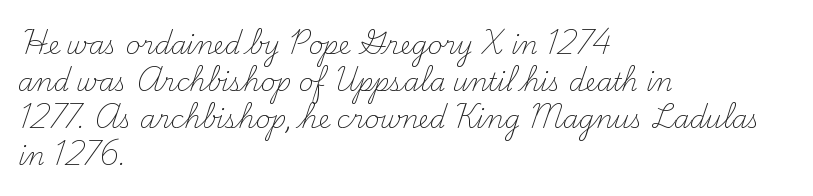
The image shows 25 px text type; set left-aligned, normal line spacing (1.48x), normal letter spacing, not underlined.
